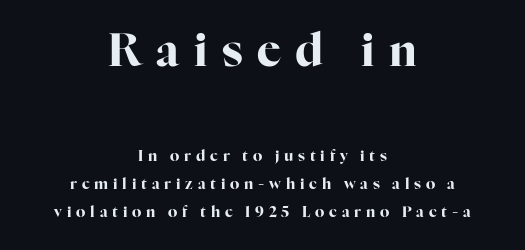
Q: Is the text bold? A: Yes.
Q: Is the text italic (slanted)? A: No, it is upright.
Q: Is the typeface a serif or a sans-serif typeface? A: Serif.
Q: Is the text underlined? A: No.
Q: How is the paragraph aligned? A: Centered.
Q: Is the spacing between letters normal or unusually wide? A: Unusually wide.
Q: Which block of text is set in a larger size, the first (top) or the second (bottom)? A: The first (top) one.
Q: Width (condensed, normal, or wide)? A: Normal.
Q: Stroke contrast? A: High.
Q: x-height? A: Medium.
Q: Monospaced? A: No.
